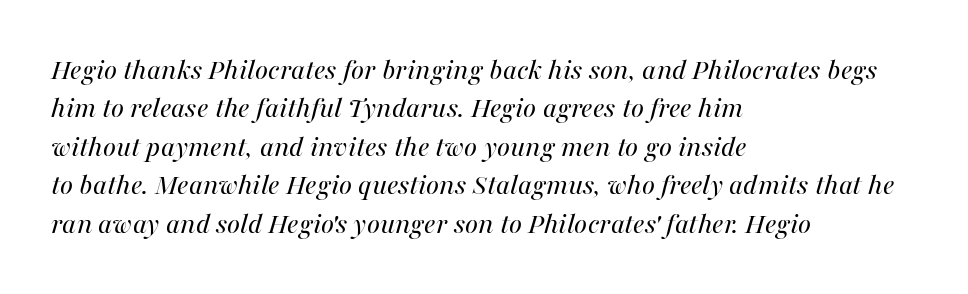
The passage shown leans; its letterforms are oblique. This sample has the flowing, uneven cadence of proportional lettering. Weight: not bold — regular or lighter. Any mark beneath the type? The region is blank.
